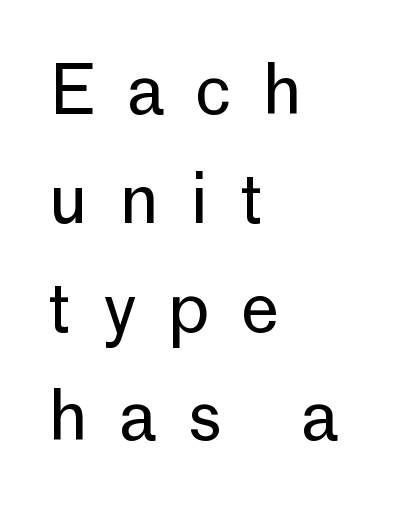
The image shows 68 px regular-weight sans-serif type, upright; set left-aligned, normal line spacing (1.6x), unusually wide letter spacing (+0.46 em), not underlined; low stroke contrast and a medium x-height.
